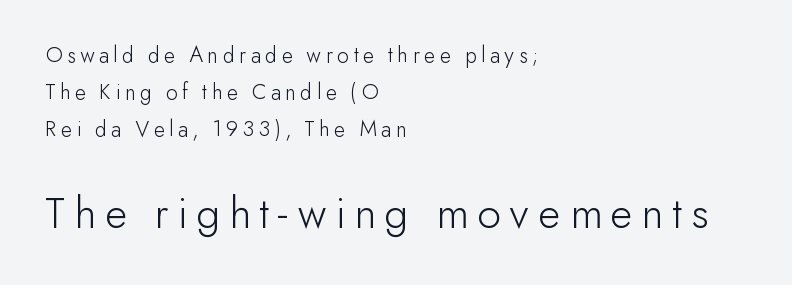
{"serif": "no", "italic": "no", "bold": "no", "weight": "light", "width": "normal", "stroke_contrast": "low", "x_height": "small", "monospaced": "no", "underline": "no", "align": "left", "line_spacing": "normal", "line_spacing_ratio": 1.61, "letter_spacing": "wide", "letter_spacing_em": 0.2, "larger_block": "second", "size_ratio": 2.0, "glyph_px": 46}
